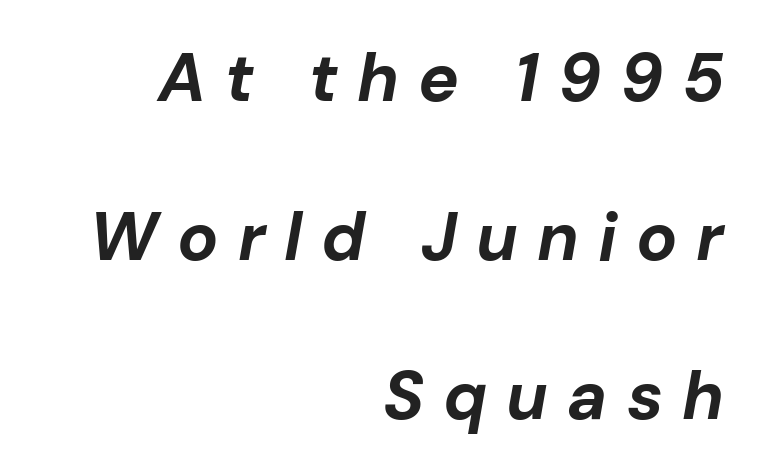
The rendering inserts visible extra space after every character. No word sits above an underline. Looks like regular typesetting: each glyph gets only the width it needs. Vertically, the passage feels expansive, rows floating well apart.
